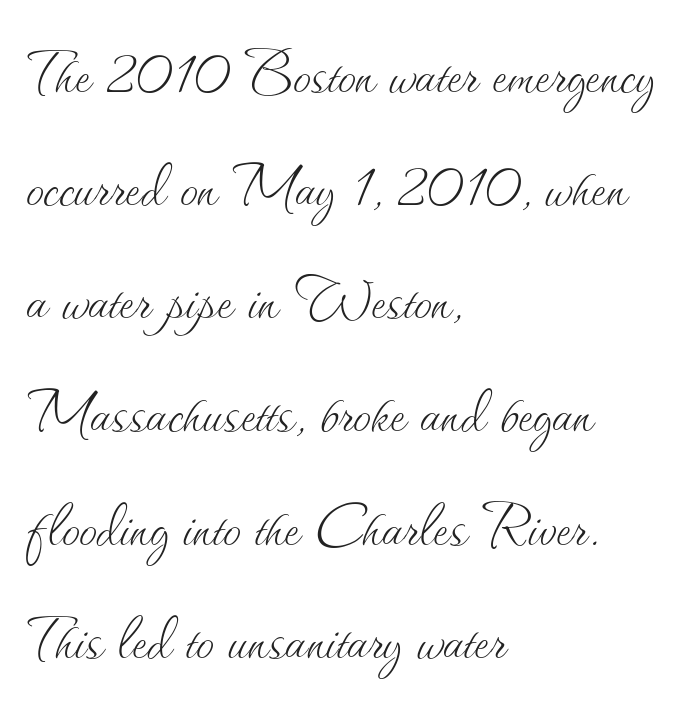
{"bold": "no", "weight": "thin", "width": "normal", "stroke_contrast": "medium", "x_height": "small", "monospaced": "no", "underline": "no", "align": "left", "line_spacing": "normal", "line_spacing_ratio": 1.55, "letter_spacing": "normal", "letter_spacing_em": 0.0, "glyph_px": 73}
